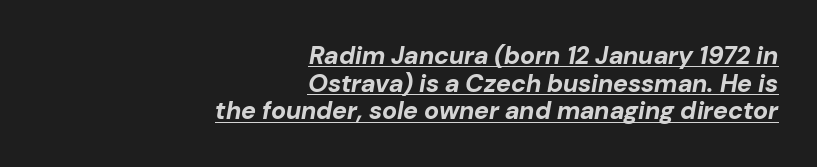
The image shows 25 px bold type, italic (leaning right); set right-aligned, tight line spacing (1.11x), normal letter spacing, underlined.
